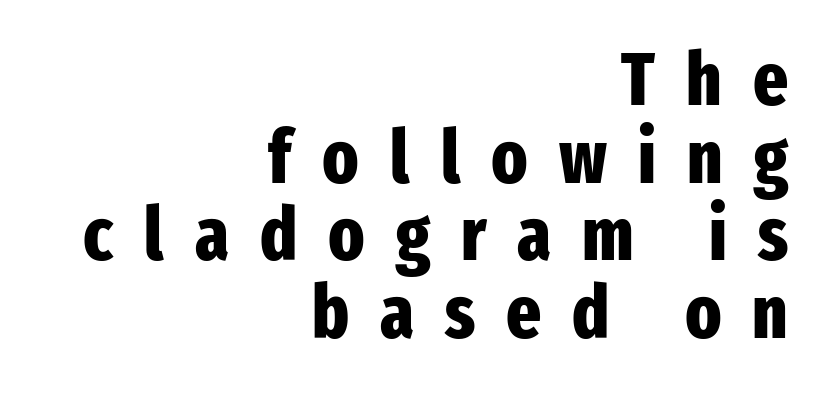
The image shows 74 px heavy, condensed sans-serif type, upright; set right-aligned, tight line spacing (1.05x), unusually wide letter spacing (+0.42 em), not underlined; low stroke contrast and a medium x-height.
